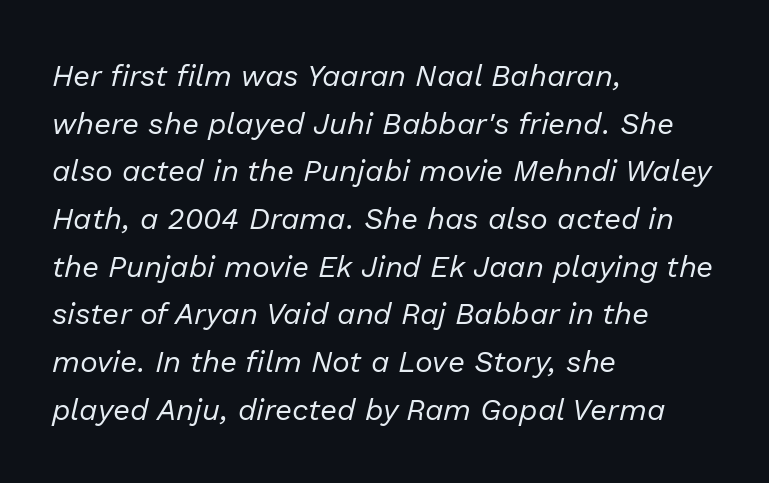
{"italic": "yes", "lean": "right", "slant_degrees": 13, "bold": "no", "weight": "regular", "width": "normal", "stroke_contrast": "low", "x_height": "medium", "monospaced": "no", "underline": "no", "align": "left", "line_spacing": "normal", "line_spacing_ratio": 1.59, "letter_spacing": "normal", "letter_spacing_em": 0.0, "glyph_px": 30}
